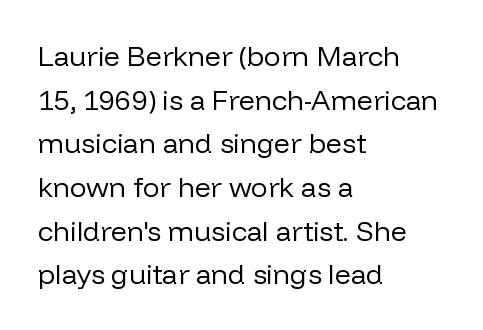
The horizontal fit of the characters is conventional and even. Is the block centered? No — it sits flush against the left margin. Do the letters lean? They stand straight. Honestly, the row spacing looks completely unremarkable. Just letters on the line, the space beneath them empty. These glyphs show unthickened strokes, regular width or finer.
